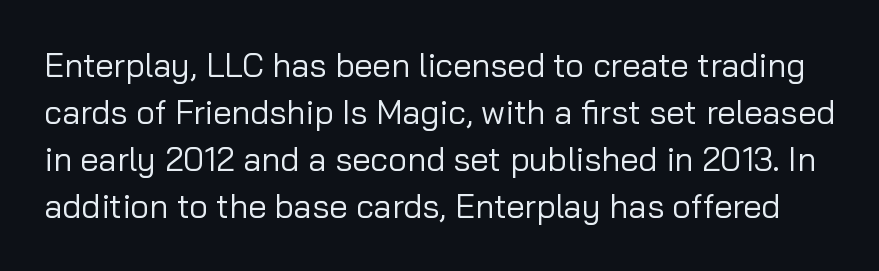
{"serif": "no", "italic": "no", "bold": "no", "weight": "regular", "width": "normal", "stroke_contrast": "low", "x_height": "medium", "monospaced": "no", "underline": "no", "line_spacing": "normal", "line_spacing_ratio": 1.42, "letter_spacing": "normal", "letter_spacing_em": 0.0, "glyph_px": 33}
